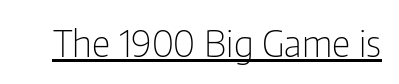
{"serif": "no", "italic": "no", "bold": "no", "weight": "light", "width": "condensed", "stroke_contrast": "low", "x_height": "medium", "monospaced": "no", "underline": "yes", "letter_spacing": "normal", "letter_spacing_em": 0.0, "glyph_px": 37}
